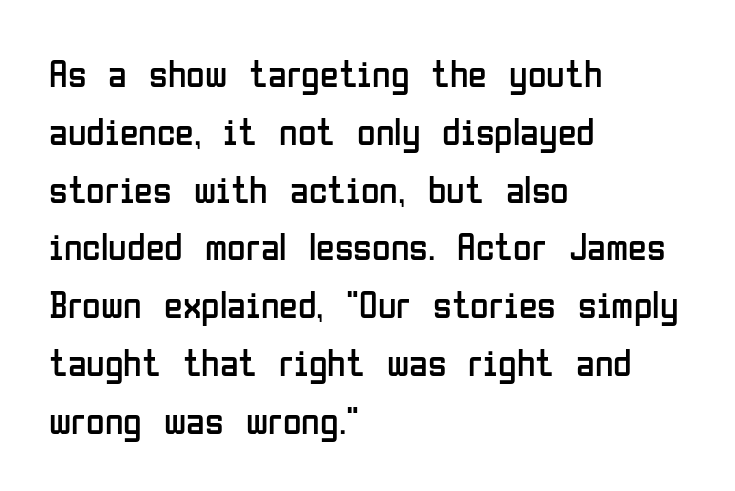
Q: Is the text bold? A: No.
Q: Is the text italic (slanted)? A: No, it is upright.
Q: Is the typeface a serif or a sans-serif typeface? A: Sans-serif.
Q: Is the text underlined? A: No.
Q: How is the paragraph aligned? A: Left-aligned.
Q: Is the spacing between letters normal or unusually wide? A: Normal.
Q: Is the spacing between lines tight, normal or loose? A: Normal.
Q: Width (condensed, normal, or wide)? A: Condensed.
Q: Stroke contrast? A: Low.
Q: x-height? A: Medium.
Q: Monospaced? A: No.
